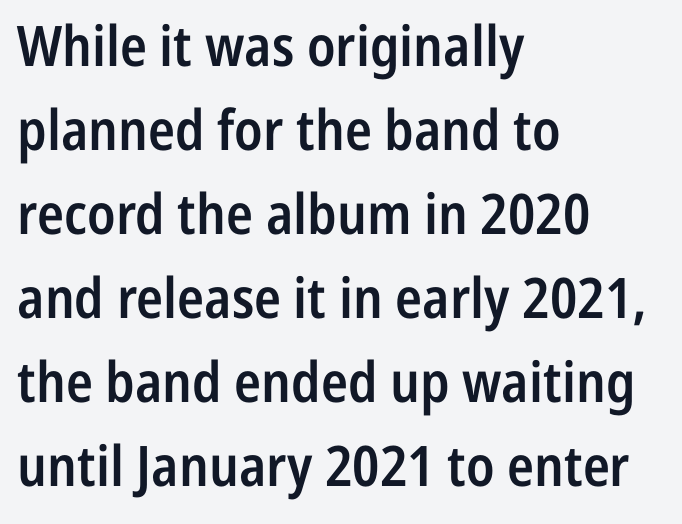
The image shows 56 px semibold, condensed sans-serif type, upright; set left-aligned, normal line spacing (1.5x), normal letter spacing, not underlined; low stroke contrast and a medium x-height.
